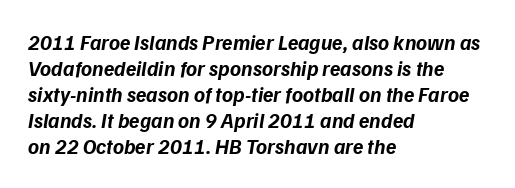
Standard letterfit; no display-style spreading of the glyphs. Look at the stroke-to-counter ratio: heavy, a bold. This rendering uses left alignment, leaving the right contour irregular. The gap between lines stays unmarked.
